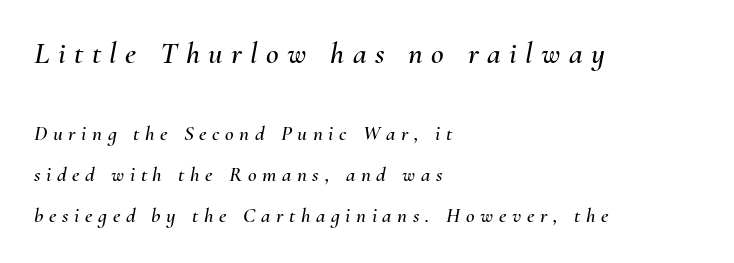
{"italic": "yes", "lean": "right", "slant_degrees": 10, "width": "normal", "stroke_contrast": "medium", "x_height": "small", "monospaced": "no", "underline": "no", "align": "left", "line_spacing": "loose", "line_spacing_ratio": 1.96, "letter_spacing": "wide", "letter_spacing_em": 0.27, "larger_block": "first", "size_ratio": 1.48, "glyph_px": 31}
